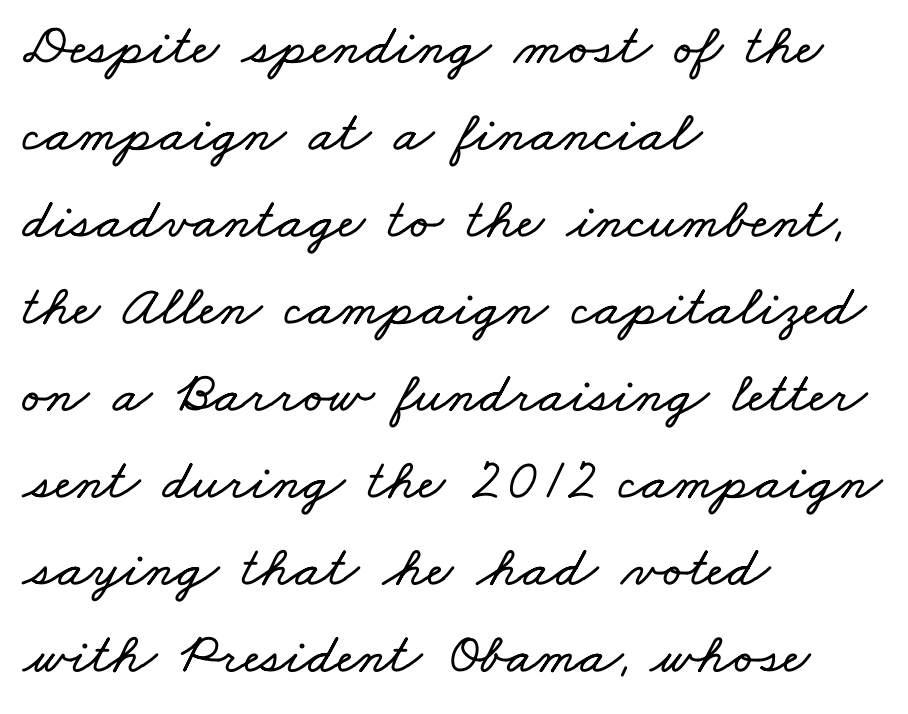
Q: Is the text underlined? A: No.
Q: How is the paragraph aligned? A: Left-aligned.
Q: Is the spacing between letters normal or unusually wide? A: Normal.
Q: Is the spacing between lines tight, normal or loose? A: Normal.
Q: Width (condensed, normal, or wide)? A: Wide.
Q: Stroke contrast? A: Low.
Q: x-height? A: Small.
Q: Monospaced? A: No.
